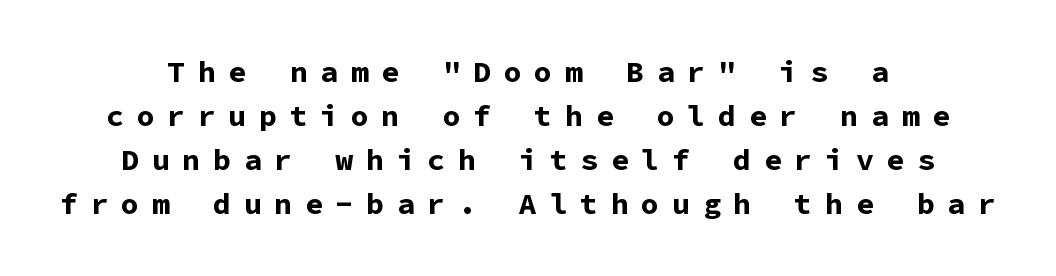
Serif or sans? Sans — the stroke terminals are bare. A typesetter would call this heavily tracked-out type. Thick stems and heavy bowls — unmistakably bold. These lines are rendered in a fixed-pitch font.
